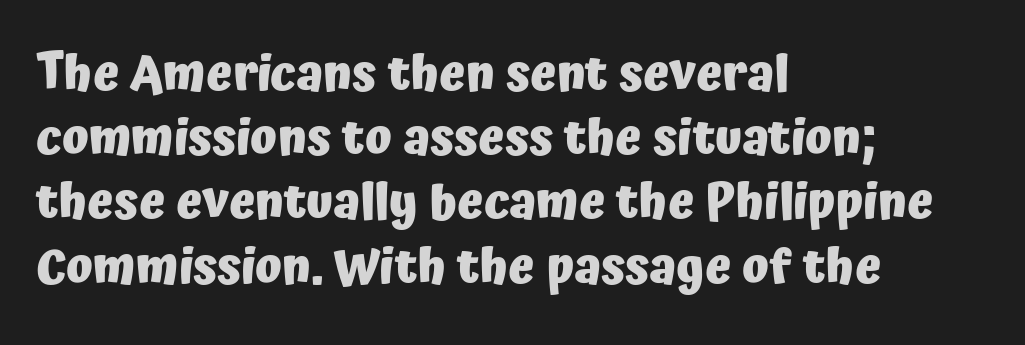
The image shows 49 px heavy sans-serif type, upright; set left-aligned, normal line spacing (1.31x), normal letter spacing, not underlined; low stroke contrast and a medium x-height.
